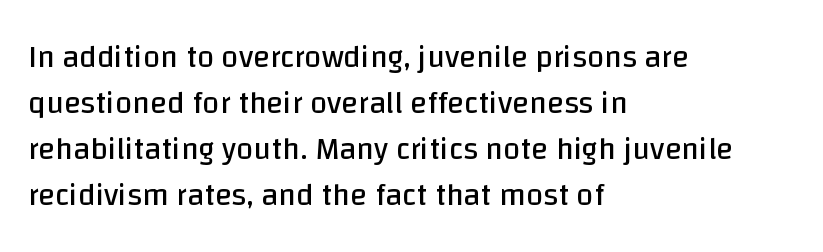
The image shows 31 px regular-weight sans-serif type, upright; set left-aligned, normal line spacing (1.48x), normal letter spacing, not underlined; low stroke contrast and a large x-height.
